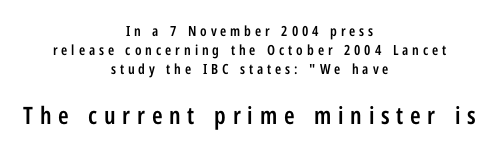
The image shows 24 px text type, upright; set centered, normal line spacing (1.37x), unusually wide letter spacing (+0.28 em), not underlined; the second (bottom) block is 1.71x larger.
